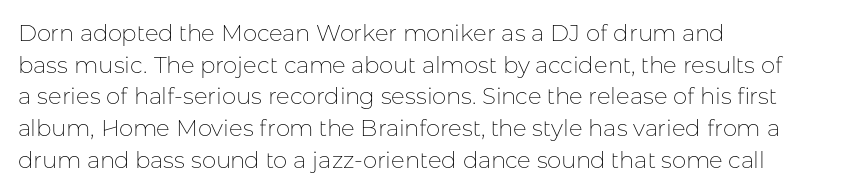
A roman cut, with each character standing at attention. Line spacing here is normal. The text block is weighted toward the left margin, trailing off unevenly rightward. Lines of text with bare space underneath. Nothing unusual about the tracking: characters are spaced as the font intends. A quiet, ordinary-to-light weight characterises the typeface.
